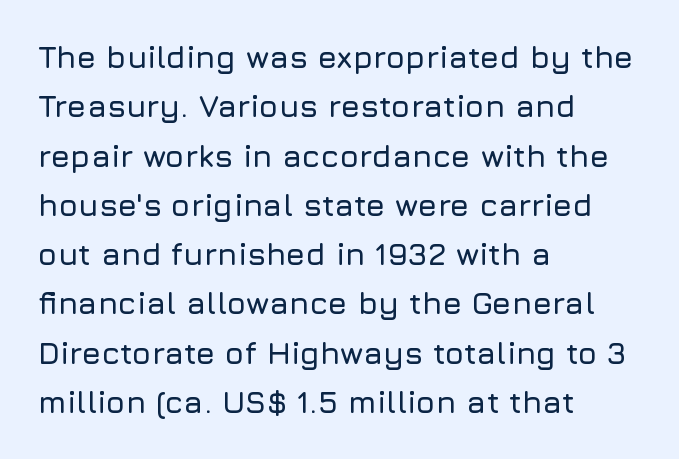
The specimen omits any rule beneath the text block's lines. Letterform terminals end flat and unadorned throughout the passage. Looks like regular typesetting: each glyph gets only the width it needs. How are the letters spaced? Ordinarily, with no added tracking. Line beginnings align vertically; line endings do not.
